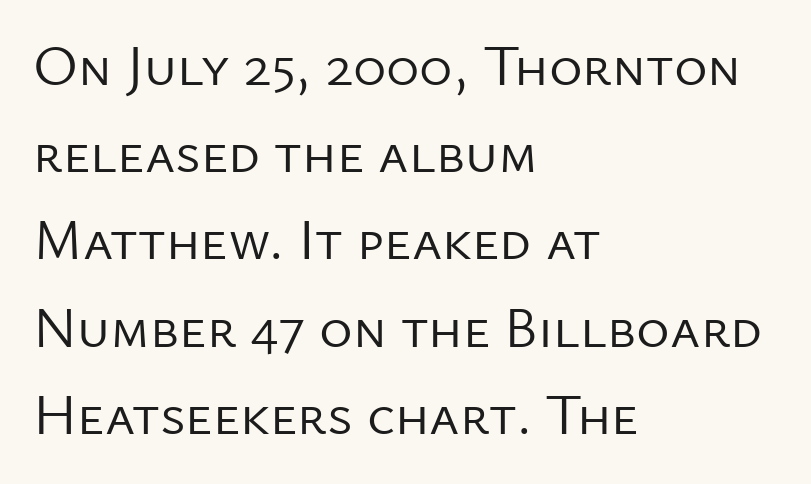
{"serif": "no", "italic": "no", "bold": "no", "weight": "regular", "width": "normal", "stroke_contrast": "low", "x_height": "medium", "monospaced": "no", "underline": "no", "align": "left", "line_spacing": "normal", "line_spacing_ratio": 1.53, "letter_spacing": "normal", "letter_spacing_em": 0.0, "glyph_px": 57}
